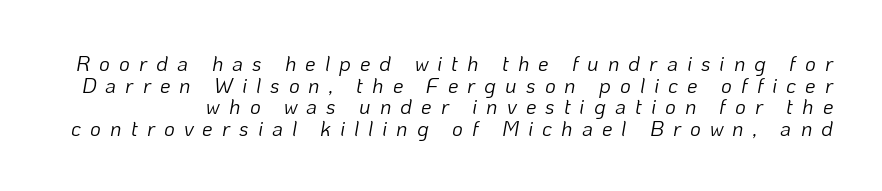
The image shows 21 px text type, italic (leaning right); set tight line spacing (1.03x), unusually wide letter spacing (+0.43 em), not underlined.
